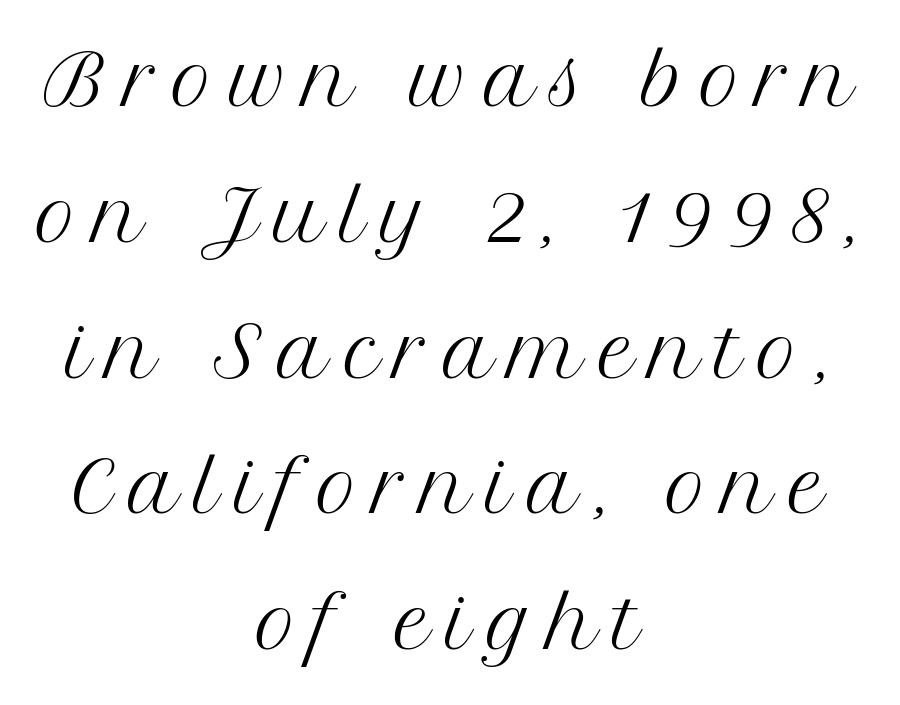
{"bold": "no", "weight": "regular", "width": "normal", "stroke_contrast": "medium", "x_height": "medium", "monospaced": "no", "underline": "no", "align": "center", "line_spacing": "loose", "line_spacing_ratio": 1.94, "letter_spacing": "wide", "letter_spacing_em": 0.22, "glyph_px": 70}
